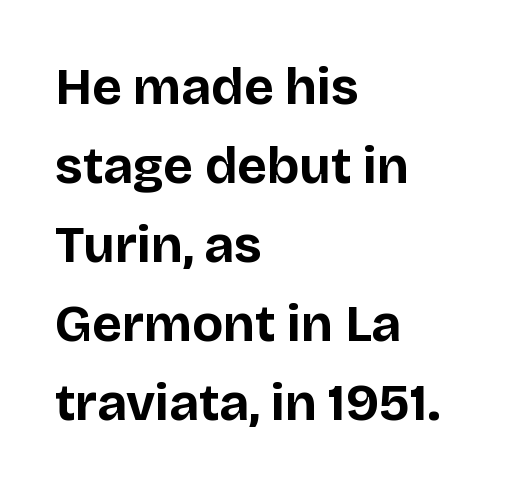
Do the characters align in a grid? No, the font is proportional. Compared with typical body copy, the letter spacing here is the same. This rendering features lettering with no underline. One-word summary of the alignment: left.
